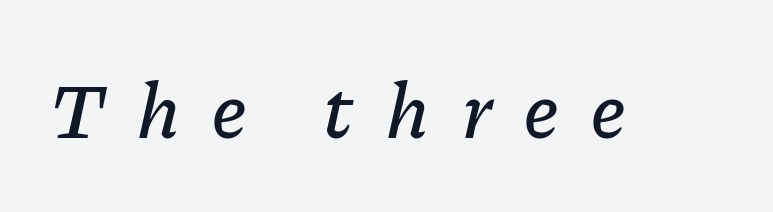
The image shows 80 px text type, italic (leaning right); set unusually wide letter spacing (+0.41 em), not underlined; low stroke contrast and a medium x-height.
